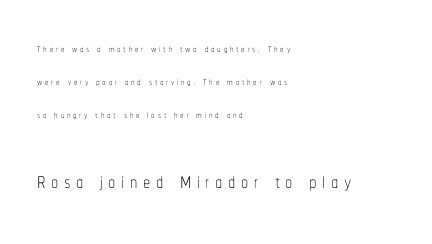
Q: Is the text bold? A: No.
Q: Is the text italic (slanted)? A: No, it is upright.
Q: Is the text underlined? A: No.
Q: How is the paragraph aligned? A: Left-aligned.
Q: Is the spacing between lines tight, normal or loose? A: Loose.
Q: Which block of text is set in a larger size, the first (top) or the second (bottom)? A: The second (bottom) one.
Q: Width (condensed, normal, or wide)? A: Condensed.
Q: Stroke contrast? A: Low.
Q: x-height? A: Medium.
Q: Monospaced? A: No.
